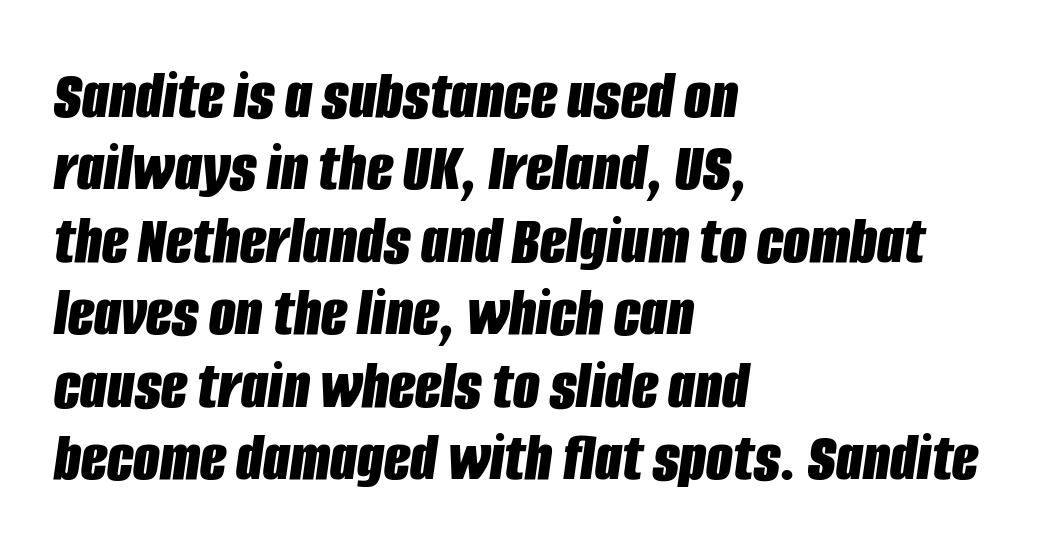
Q: Is the text bold? A: Yes.
Q: Is the text italic (slanted)? A: Yes, it leans right by about 8 degrees.
Q: Is the text underlined? A: No.
Q: How is the paragraph aligned? A: Left-aligned.
Q: Is the spacing between letters normal or unusually wide? A: Normal.
Q: Is the spacing between lines tight, normal or loose? A: Tight.
Q: Width (condensed, normal, or wide)? A: Condensed.
Q: Stroke contrast? A: Low.
Q: x-height? A: Large.
Q: Monospaced? A: No.
